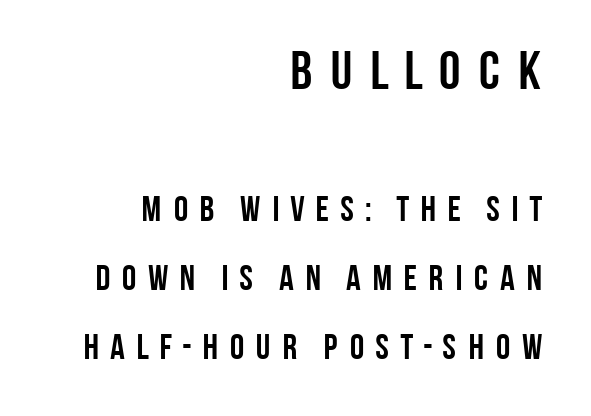
{"serif": "no", "italic": "no", "bold": "yes", "weight": "semibold", "width": "condensed", "stroke_contrast": "low", "x_height": "large", "monospaced": "no", "underline": "no", "align": "right", "line_spacing": "loose", "line_spacing_ratio": 1.91, "letter_spacing": "wide", "letter_spacing_em": 0.24, "larger_block": "first", "size_ratio": 1.5, "glyph_px": 54}
